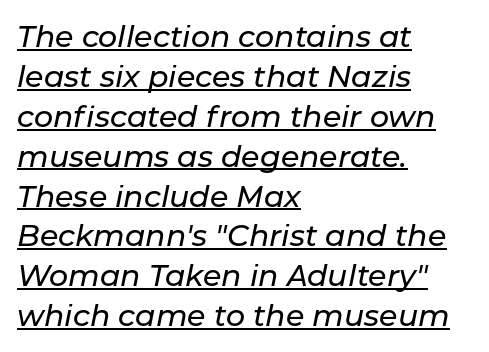
The image shows 30 px text type, italic (leaning right); set left-aligned, normal line spacing (1.33x), normal letter spacing, underlined; low stroke contrast and a medium x-height.
